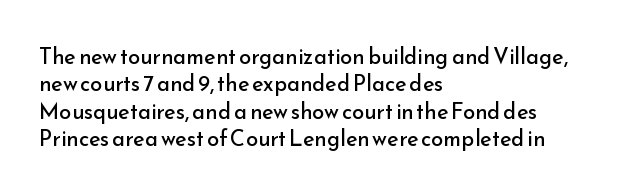
Rendered with straight, roman letterforms. Weight: not bold — regular or lighter. Words appear dense and cohesive because spacing is normal. Horizontal alignment here is leftward, the default for most running prose. A clean baseline with only descenders dipping below it.
